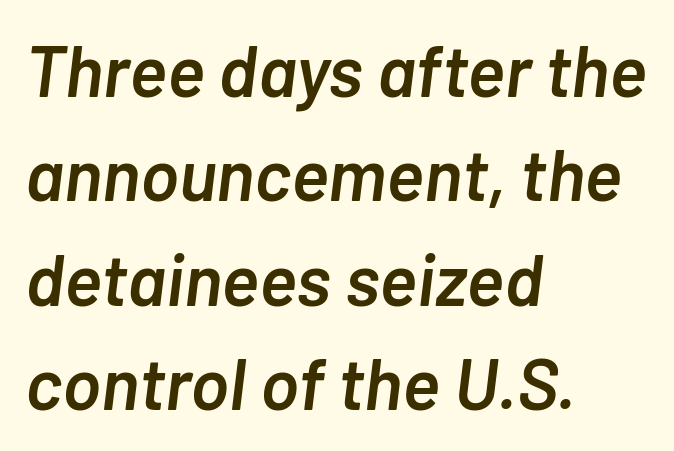
{"italic": "yes", "lean": "right", "slant_degrees": 7, "bold": "semi", "weight": "semibold", "width": "normal", "stroke_contrast": "low", "x_height": "medium", "monospaced": "no", "underline": "no", "align": "left", "line_spacing": "normal", "line_spacing_ratio": 1.45, "letter_spacing": "normal", "letter_spacing_em": 0.0, "glyph_px": 72}
